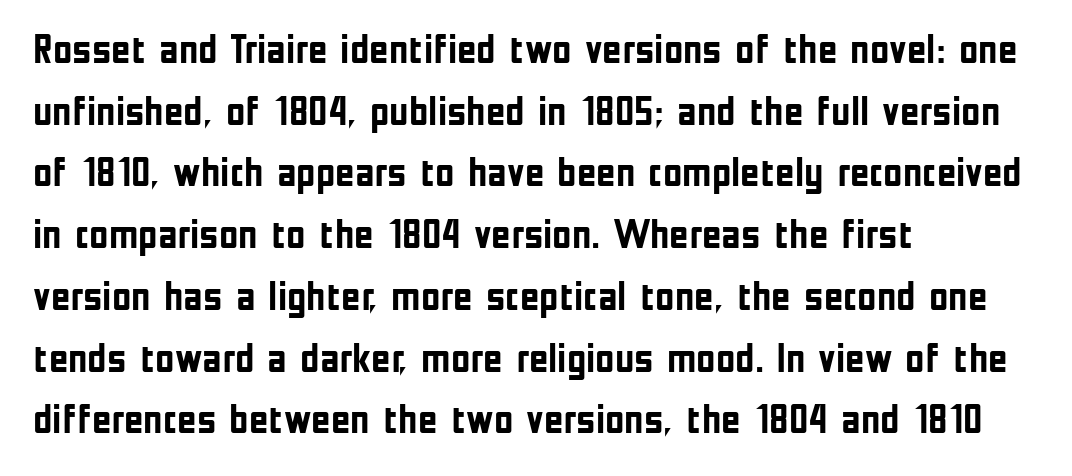
{"serif": "no", "italic": "no", "bold": "yes", "weight": "semibold", "width": "condensed", "stroke_contrast": "low", "x_height": "medium", "monospaced": "no", "underline": "no", "align": "left", "line_spacing": "normal", "line_spacing_ratio": 1.47, "letter_spacing": "normal", "letter_spacing_em": 0.0, "glyph_px": 42}
